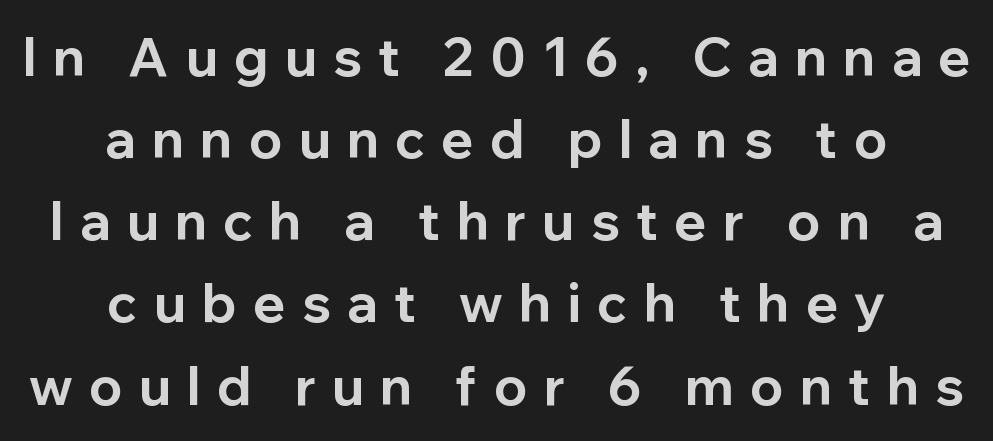
The text block is weighted toward neither margin, spreading evenly from the middle. Ascenders rise straight up at ninety degrees. Caption: expanded tracking, letters set apart. Do the characters align in a grid? No, the font is proportional. The designer left line spacing at the default.
